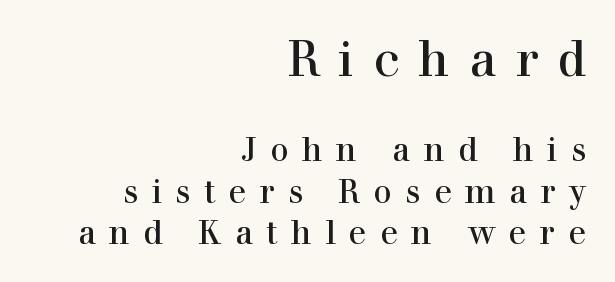
The passage shown has open, widely tracked lettering throughout. Rendered with straight, roman letterforms. Horizontal bands of white between lines are of average thickness. Top chunk: large. Bottom chunk: small. This sample has the flowing, uneven cadence of proportional lettering.
